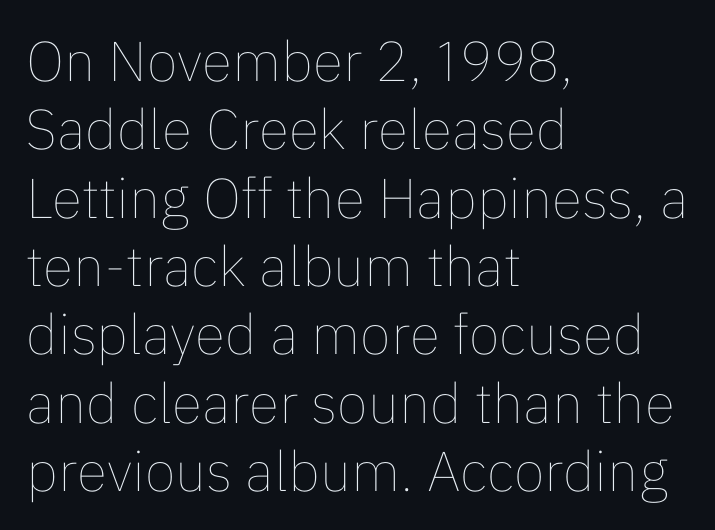
{"italic": "no", "bold": "no", "weight": "thin", "width": "normal", "stroke_contrast": "low", "x_height": "medium", "monospaced": "no", "underline": "no", "align": "left", "line_spacing_ratio": 1.22, "letter_spacing": "normal", "letter_spacing_em": 0.0, "glyph_px": 56}
